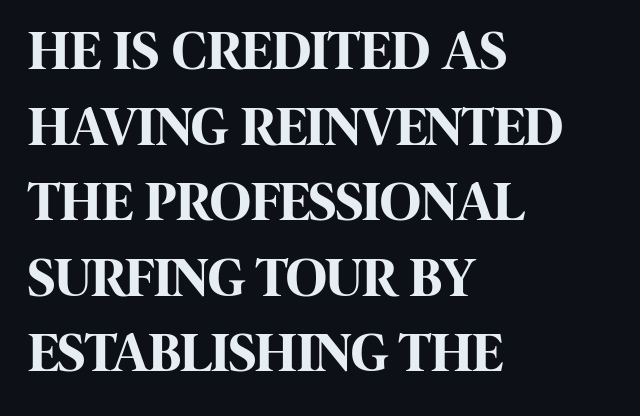
The image shows 56 px bold, condensed sans-serif type, upright; set left-aligned, normal line spacing (1.35x), normal letter spacing, not underlined; high stroke contrast and a large x-height.
